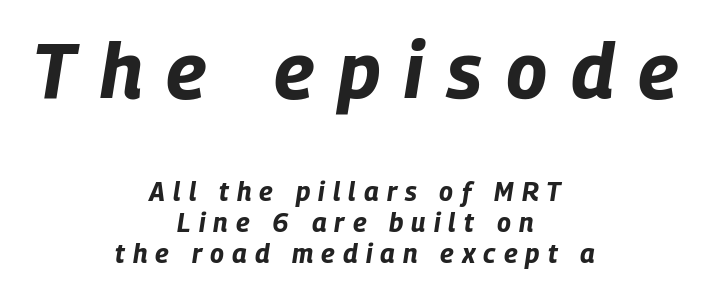
{"italic": "yes", "lean": "right", "slant_degrees": 9, "bold": "yes", "weight": "bold", "width": "condensed", "stroke_contrast": "low", "x_height": "large", "monospaced": "no", "underline": "no", "align": "center", "line_spacing_ratio": 1.18, "letter_spacing": "wide", "letter_spacing_em": 0.31, "larger_block": "first", "size_ratio": 2.96, "glyph_px": 77}
